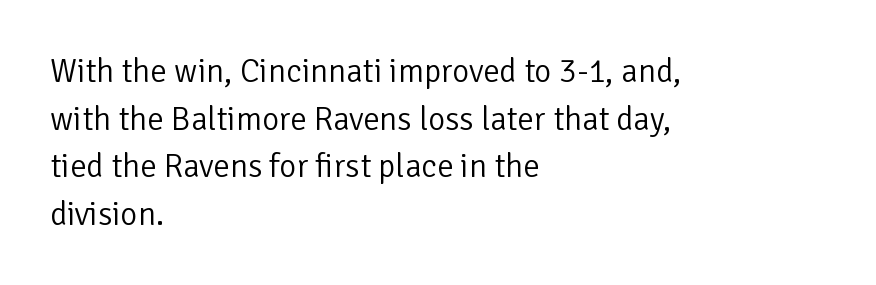
The designer went with a sans here, leaving each stem footless. A classic flush-left, rag-right setting is used for this passage. This rendering leaves character spacing at its baseline value. Here the designer chose a conventional face with non-uniform glyph widths. Every stem runs plumb, perpendicular to the baseline.
